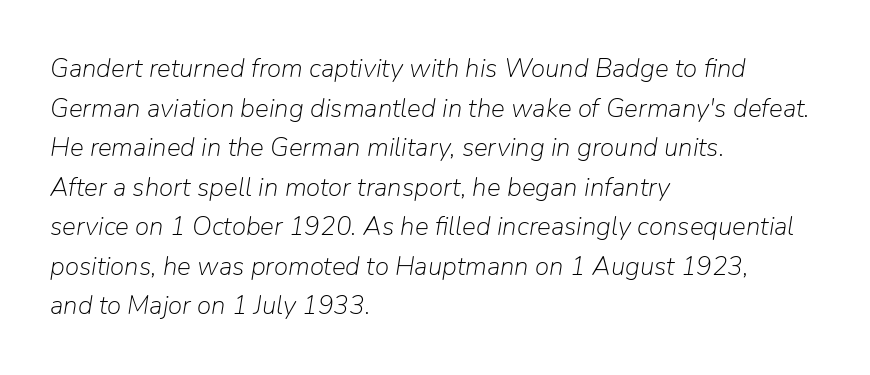
Observe the ordinary spacing: letters are neighbours, not strangers. Quick note: italic. Is there much room between lines? A standard amount, neither cramped nor airy. Anything drawn beneath the words? Only blank space. Compared with a typical body face, this is equally light or lighter still.
